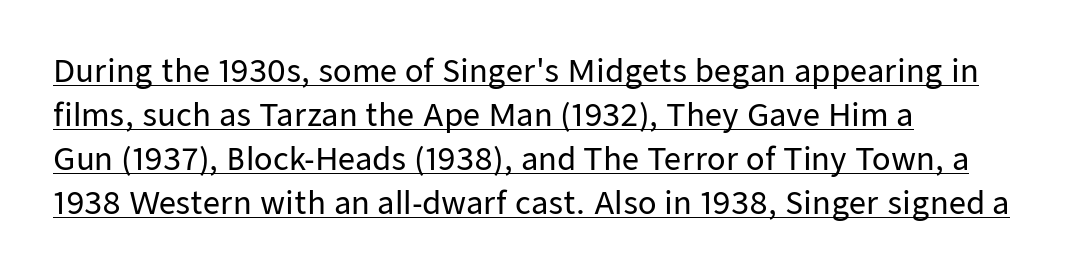
{"serif": "no", "italic": "no", "width": "normal", "stroke_contrast": "low", "x_height": "medium", "monospaced": "no", "underline": "yes", "align": "left", "line_spacing": "normal", "line_spacing_ratio": 1.47, "letter_spacing": "normal", "letter_spacing_em": 0.0, "glyph_px": 30}
